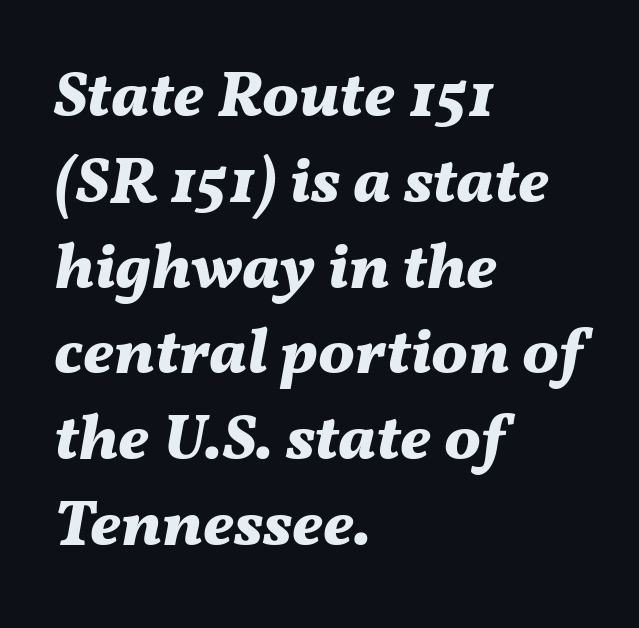
{"italic": "yes", "lean": "right", "slant_degrees": 11, "bold": "yes", "weight": "bold", "width": "normal", "stroke_contrast": "medium", "x_height": "medium", "monospaced": "no", "underline": "no", "align": "left", "line_spacing": "normal", "line_spacing_ratio": 1.32, "letter_spacing": "normal", "letter_spacing_em": 0.0, "glyph_px": 65}
